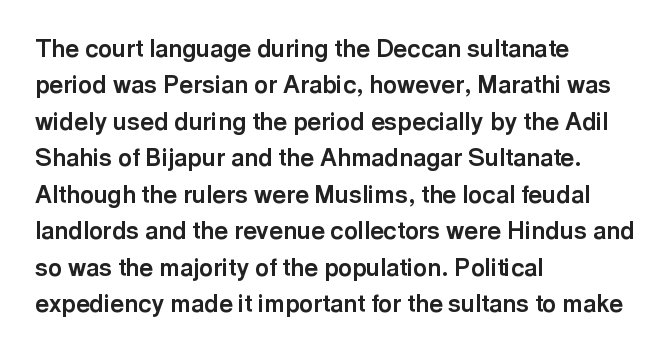
{"italic": "no", "bold": "yes", "underline": "no", "align": "left", "line_spacing": "normal", "line_spacing_ratio": 1.52, "letter_spacing": "normal", "letter_spacing_em": 0.0, "glyph_px": 24}
